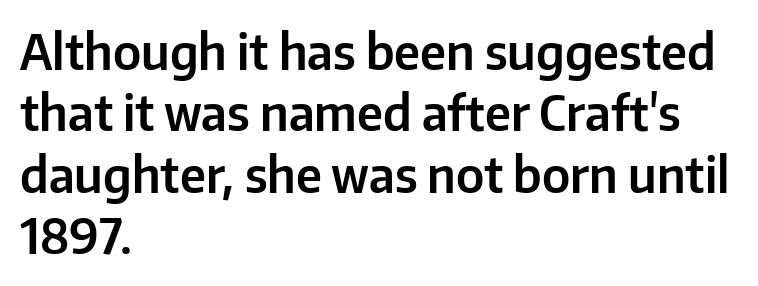
The image shows 48 px sans-serif type, upright; set left-aligned, normal line spacing (1.28x), normal letter spacing, not underlined; low stroke contrast and a medium x-height.
